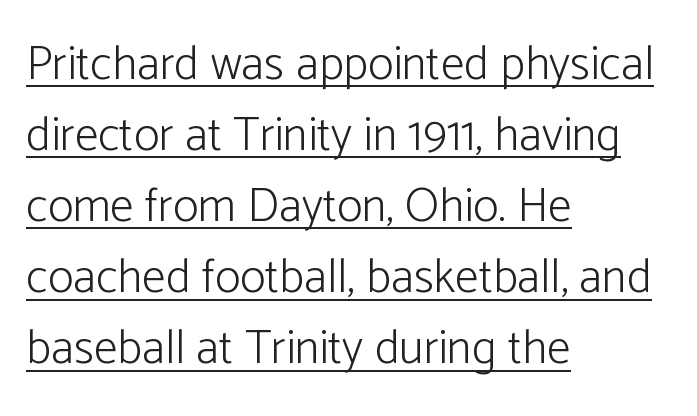
Do the characters align in a grid? No, the font is proportional. The rendering shows plain stroke endings on the letterforms — a sans-serif design. Posture: upright roman. No heavy texture on the line: the type isn't bold.
